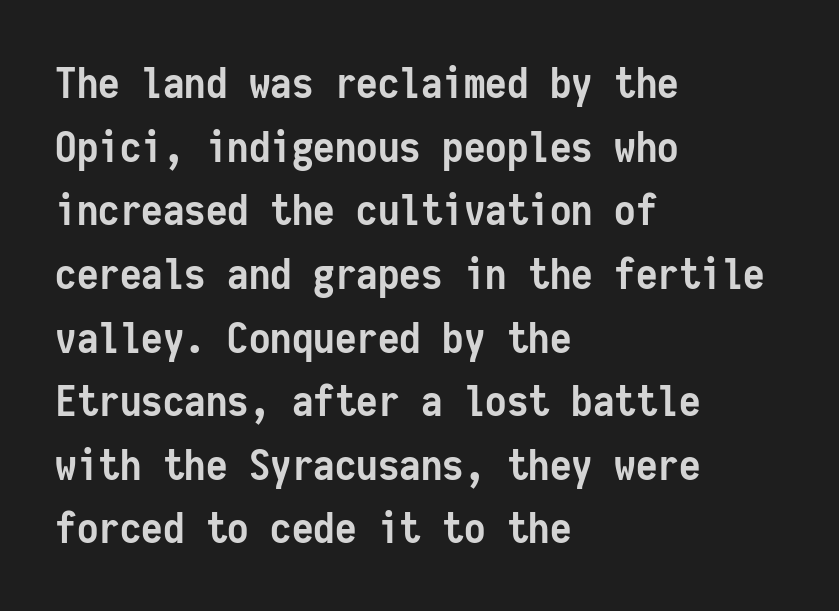
Q: Is the text bold? A: Yes.
Q: Is the text italic (slanted)? A: No, it is upright.
Q: Is the typeface a serif or a sans-serif typeface? A: Sans-serif.
Q: Is the text underlined? A: No.
Q: How is the paragraph aligned? A: Left-aligned.
Q: Is the spacing between letters normal or unusually wide? A: Normal.
Q: Is the spacing between lines tight, normal or loose? A: Normal.
Q: Width (condensed, normal, or wide)? A: Condensed.
Q: Stroke contrast? A: Low.
Q: x-height? A: Medium.
Q: Monospaced? A: Yes.
